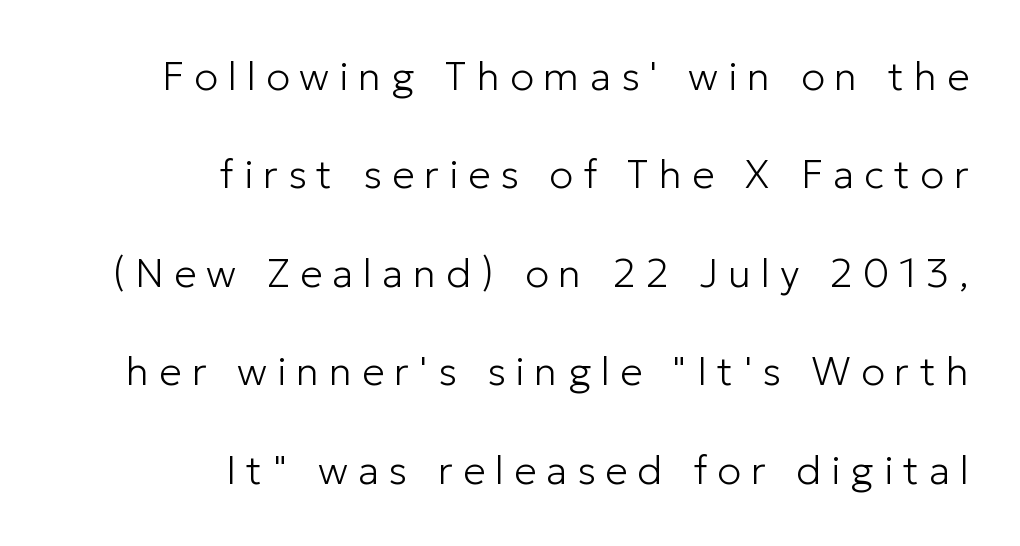
{"serif": "no", "italic": "no", "bold": "no", "weight": "light", "width": "normal", "stroke_contrast": "low", "x_height": "medium", "monospaced": "no", "underline": "no", "align": "right", "line_spacing": "loose", "line_spacing_ratio": 2.46, "letter_spacing": "wide", "letter_spacing_em": 0.25, "glyph_px": 40}
